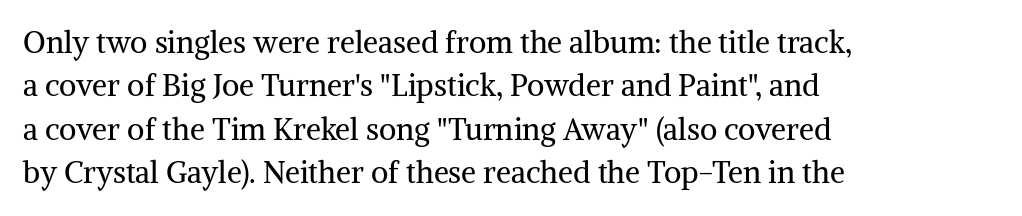
The image shows 30 px regular-weight serif type, upright; set left-aligned, normal line spacing (1.45x), normal letter spacing, not underlined; medium stroke contrast and a medium x-height.
